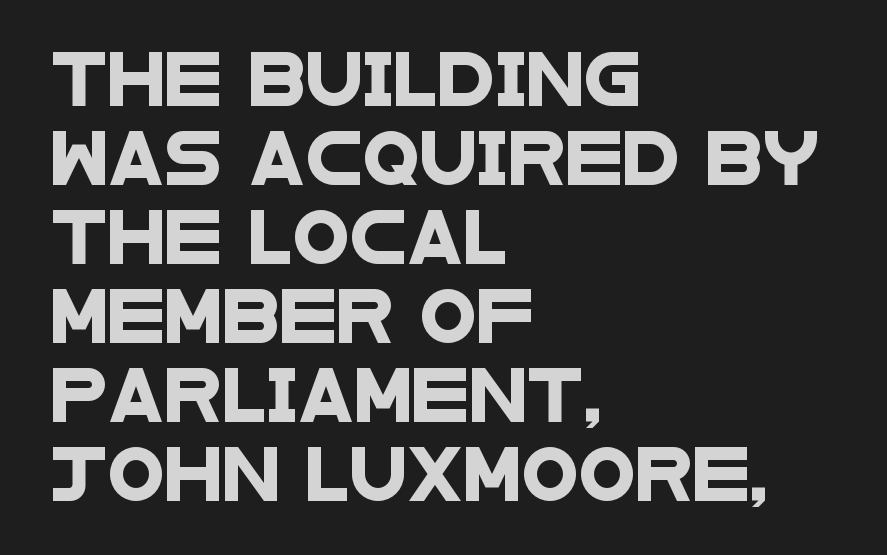
The image shows 52 px wide sans-serif type; set left-aligned, normal line spacing (1.52x), normal letter spacing, not underlined; low stroke contrast and a large x-height.
